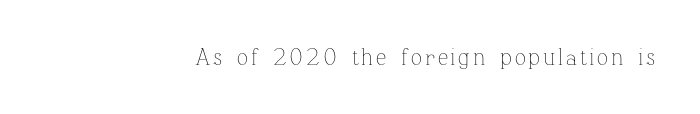
Honestly, there is no underline to notice here at all. This is roman type, the default non-slanted kind. Weight: not bold — regular or lighter.
